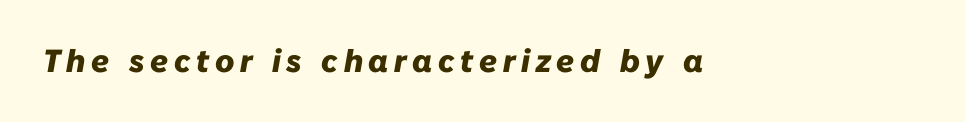
Weight: bold. Proportional: the letters do not fall into vertical columns. Underlining? Definitely not there. Quick note: italic.
